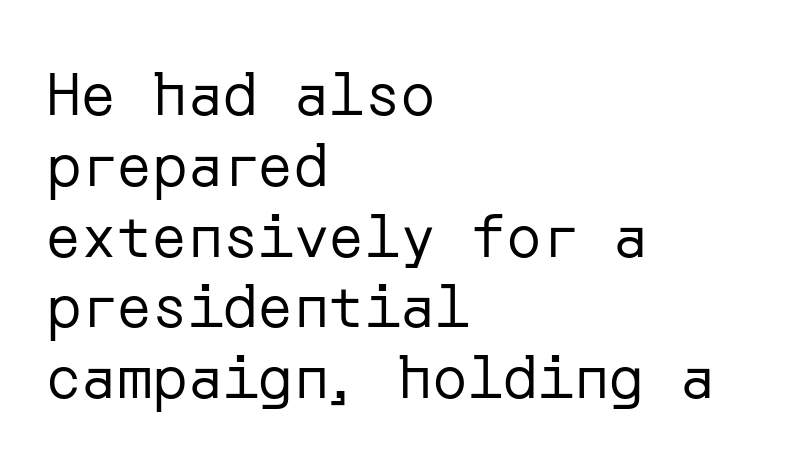
Unlike italic type, these characters show no tilt at all. The type is set solid horizontally, with unmodified tracking. Weight: regular or lighter. Each letter's strokes conclude bluntly, with no projecting serifs.
